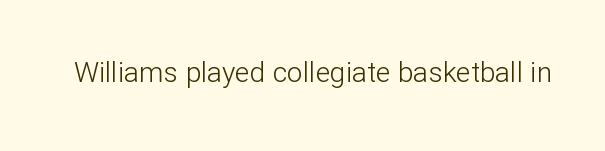
Q: Is the text bold? A: No.
Q: Is the text italic (slanted)? A: No, it is upright.
Q: Is the typeface a serif or a sans-serif typeface? A: Sans-serif.
Q: Is the text underlined? A: No.
Q: Is the spacing between letters normal or unusually wide? A: Normal.
Q: Width (condensed, normal, or wide)? A: Normal.
Q: Stroke contrast? A: Low.
Q: x-height? A: Medium.
Q: Monospaced? A: No.
